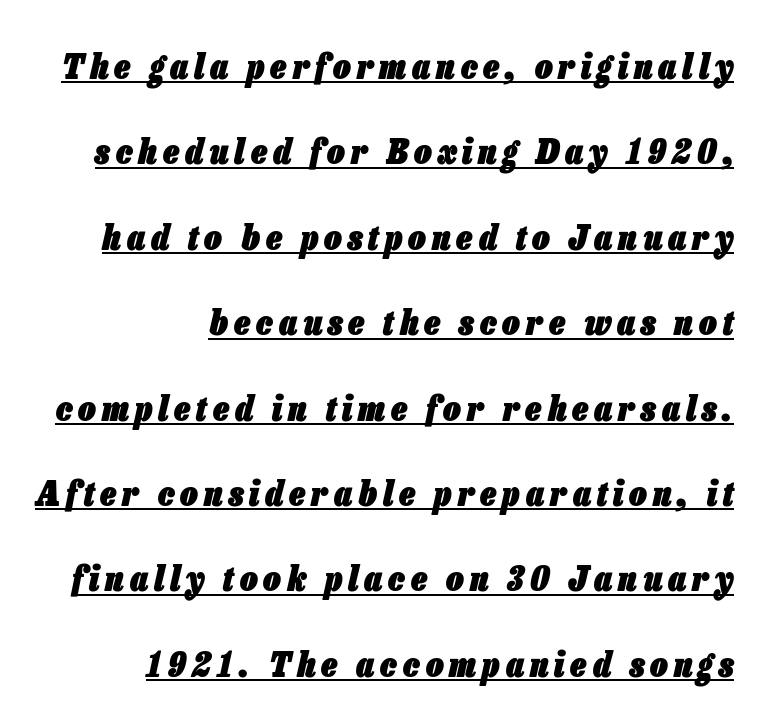
Somebody hit Ctrl+U on this one — the words are underlined. Plenty of ink on the page — the face is bold. Notice the wide empty band between every row — that's loose leading. Visually the block forms a straight wall on the right and a jagged coastline on the left. Each letter keeps its own natural width here, so spacing adapts to shape.
